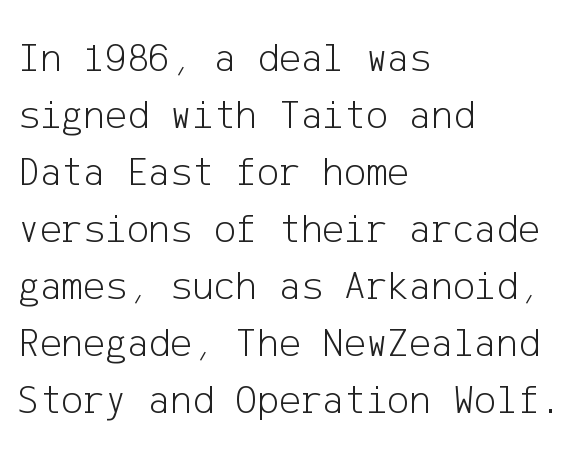
{"serif": "no", "italic": "no", "bold": "no", "weight": "light", "width": "normal", "stroke_contrast": "low", "x_height": "medium", "underline": "no", "align": "left", "line_spacing": "normal", "line_spacing_ratio": 1.39, "letter_spacing": "normal", "letter_spacing_em": 0.0, "glyph_px": 41}
